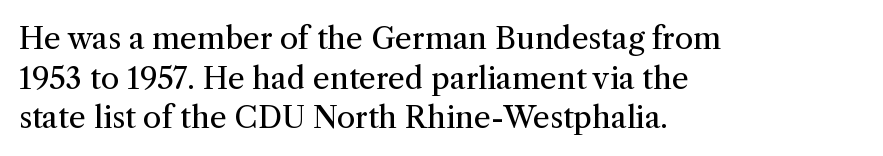
{"serif": "yes", "italic": "no", "bold": "no", "weight": "regular", "width": "normal", "stroke_contrast": "medium", "x_height": "medium", "monospaced": "no", "underline": "no", "align": "left", "line_spacing": "normal", "line_spacing_ratio": 1.32, "letter_spacing": "normal", "letter_spacing_em": 0.0, "glyph_px": 30}
